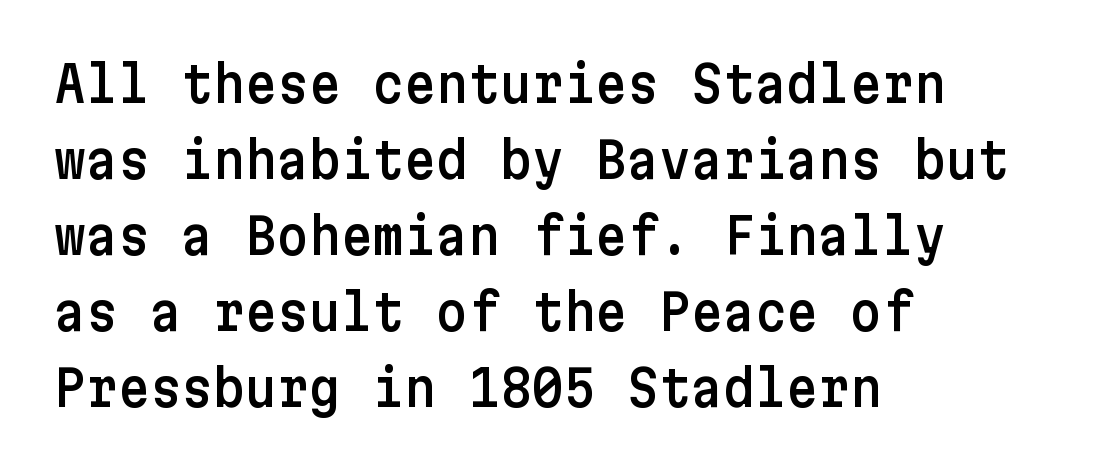
What's the leading like? Ordinary, nothing unusual. The typesetter chose a ragged-right arrangement here. Check where the strokes stop: nothing finishes them off — pure sans. This sample uses an upright cut, with every glyph sitting square on the baseline. The face used here is rendered with its standard letterfit.
